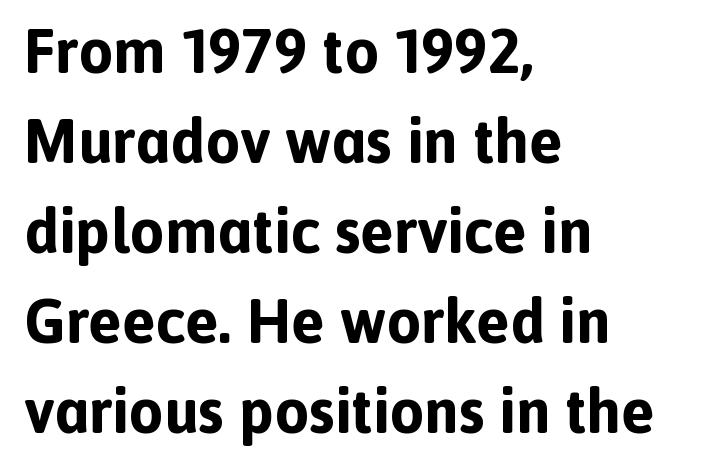
A typesetter would call this proportional, since set widths differ per character. Default kerning and tracking; the words read as compact shapes. The passage shown is typeset with a sans-serif family. Descenders are the only things crossing below the line.
